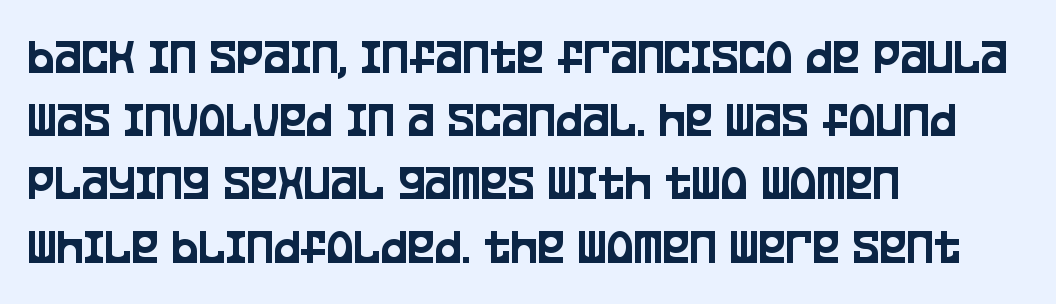
The image shows 51 px condensed sans-serif type, upright; set left-aligned, line spacing 1.24x, normal letter spacing, not underlined; low stroke contrast and a large x-height.
